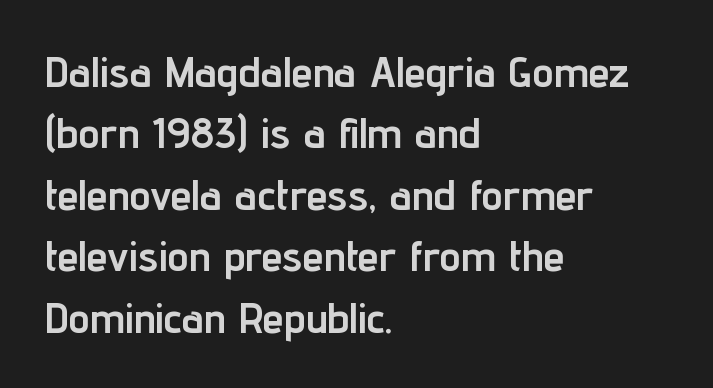
A sans-serif font was chosen for this passage. Rendered with straight, roman letterforms. Honestly, the row spacing looks completely unremarkable. The gap between lines stays unmarked. Think of a printed novel: that variable character pitch is what you see here. The type is set solid horizontally, with unmodified tracking.
